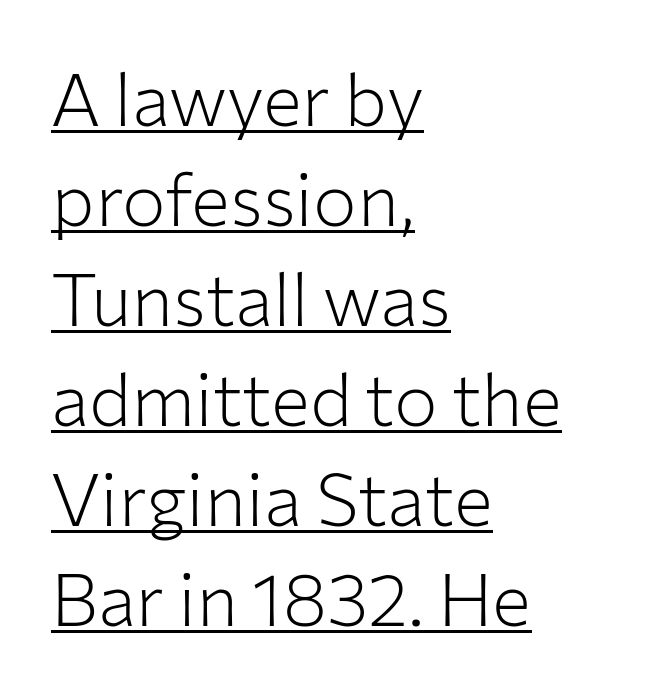
The image shows 73 px light sans-serif type, upright; set left-aligned, normal line spacing (1.37x), normal letter spacing, underlined; low stroke contrast and a medium x-height.
